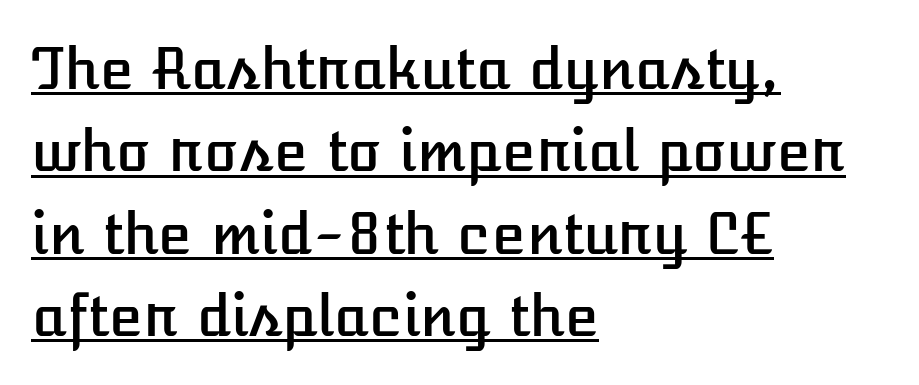
Descenders here cross a horizontal rule under the line. Compared with a centered layout, this one pins lines to the left instead. This is the regular roman posture of the typeface. Students, observe: this is what conventionally led text looks like.
